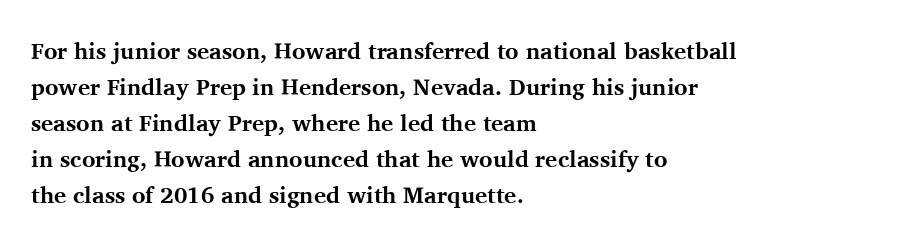
Notice how descenders clear the ascenders below comfortably — that's standard leading. The sample has been set heavy, in full bold. Italic? Not at all — the glyphs are vertical. A bare baseline throughout the passage. The rag falls on the right side of this text block. Inter-character spacing is left at the font's built-in metrics.
